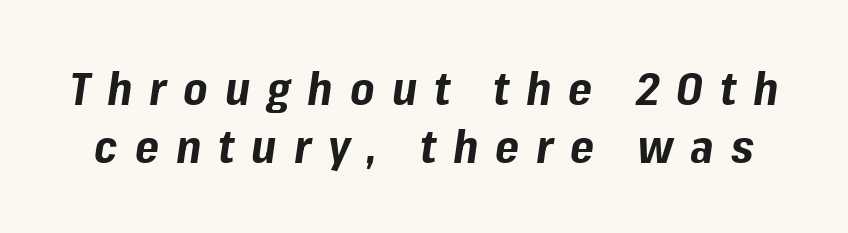
{"italic": "yes", "lean": "right", "slant_degrees": 8, "bold": "yes", "weight": "bold", "width": "normal", "stroke_contrast": "low", "x_height": "medium", "monospaced": "no", "underline": "no", "line_spacing": "normal", "line_spacing_ratio": 1.27, "letter_spacing": "wide", "letter_spacing_em": 0.37, "glyph_px": 46}
